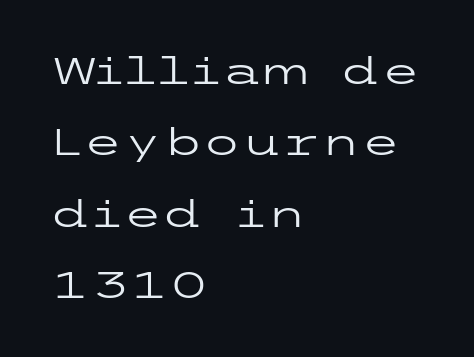
{"serif": "no", "italic": "no", "bold": "no", "weight": "regular", "width": "wide", "stroke_contrast": "low", "x_height": "medium", "underline": "no", "align": "left", "line_spacing": "loose", "line_spacing_ratio": 1.98, "letter_spacing": "normal", "letter_spacing_em": 0.0, "glyph_px": 36}
